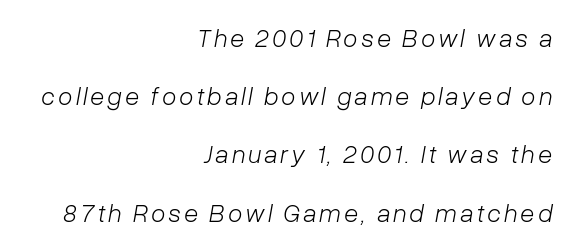
This rendering features lettering with no underline. Horizontal bands of white between lines are thick stripes. The font's italic variant was chosen for this text. This reads as an unemphasized weight, regular at the heaviest. Line ends are locked; line starts wander.
